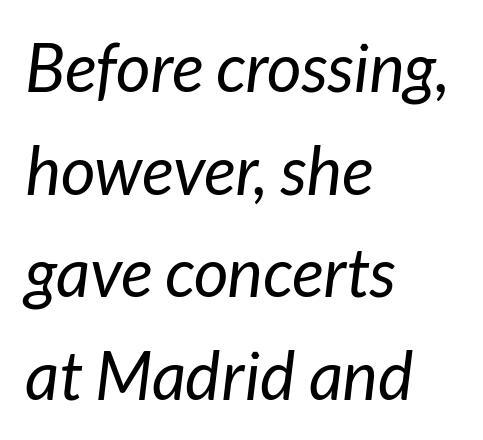
{"italic": "yes", "lean": "right", "slant_degrees": 7, "bold": "no", "weight": "regular", "width": "normal", "stroke_contrast": "low", "x_height": "medium", "monospaced": "no", "underline": "no", "align": "left", "line_spacing": "normal", "line_spacing_ratio": 1.53, "letter_spacing": "normal", "letter_spacing_em": 0.0, "glyph_px": 67}
